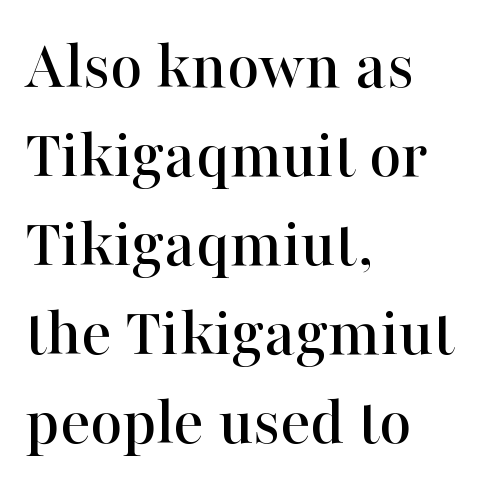
Q: Is the text italic (slanted)? A: No, it is upright.
Q: Is the typeface a serif or a sans-serif typeface? A: Serif.
Q: Is the text underlined? A: No.
Q: How is the paragraph aligned? A: Left-aligned.
Q: Is the spacing between letters normal or unusually wide? A: Normal.
Q: Is the spacing between lines tight, normal or loose? A: Normal.
Q: Width (condensed, normal, or wide)? A: Normal.
Q: Stroke contrast? A: High.
Q: x-height? A: Medium.
Q: Monospaced? A: No.
